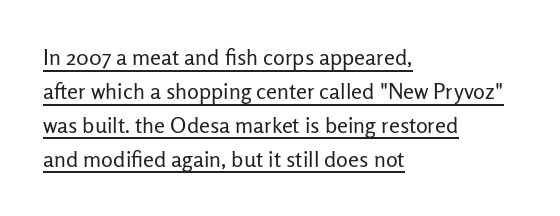
Q: Is the text bold? A: No.
Q: Is the text italic (slanted)? A: No, it is upright.
Q: Is the text underlined? A: Yes.
Q: How is the paragraph aligned? A: Left-aligned.
Q: Is the spacing between letters normal or unusually wide? A: Normal.
Q: Is the spacing between lines tight, normal or loose? A: Normal.
